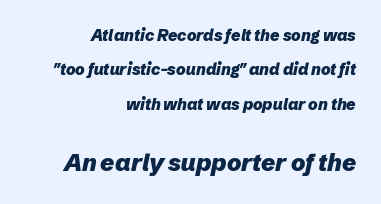
{"italic": "yes", "lean": "right", "slant_degrees": 12, "bold": "yes", "underline": "no", "align": "right", "line_spacing": "loose", "line_spacing_ratio": 2.15, "letter_spacing": "normal", "letter_spacing_em": 0.0, "larger_block": "second", "size_ratio": 1.5, "glyph_px": 24}
